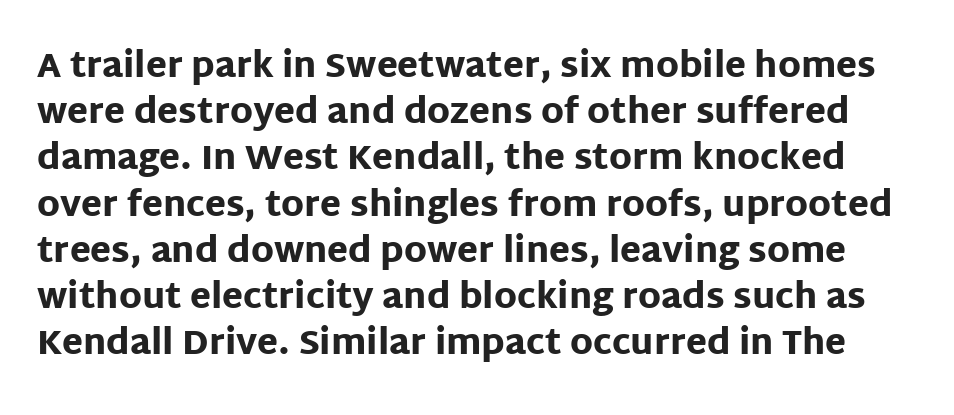
{"serif": "no", "italic": "no", "bold": "yes", "weight": "heavy", "width": "normal", "stroke_contrast": "low", "x_height": "large", "monospaced": "no", "underline": "no", "line_spacing": "normal", "line_spacing_ratio": 1.36, "letter_spacing": "normal", "letter_spacing_em": 0.0, "glyph_px": 34}
